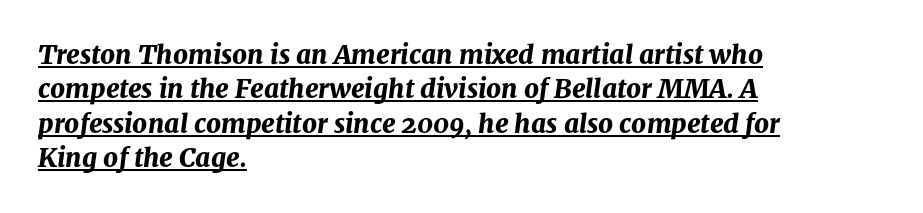
Q: Is the text bold? A: Yes.
Q: Is the text italic (slanted)? A: Yes, it leans right by about 8 degrees.
Q: Is the text underlined? A: Yes.
Q: How is the paragraph aligned? A: Left-aligned.
Q: Is the spacing between letters normal or unusually wide? A: Normal.
Q: Is the spacing between lines tight, normal or loose? A: Normal.
